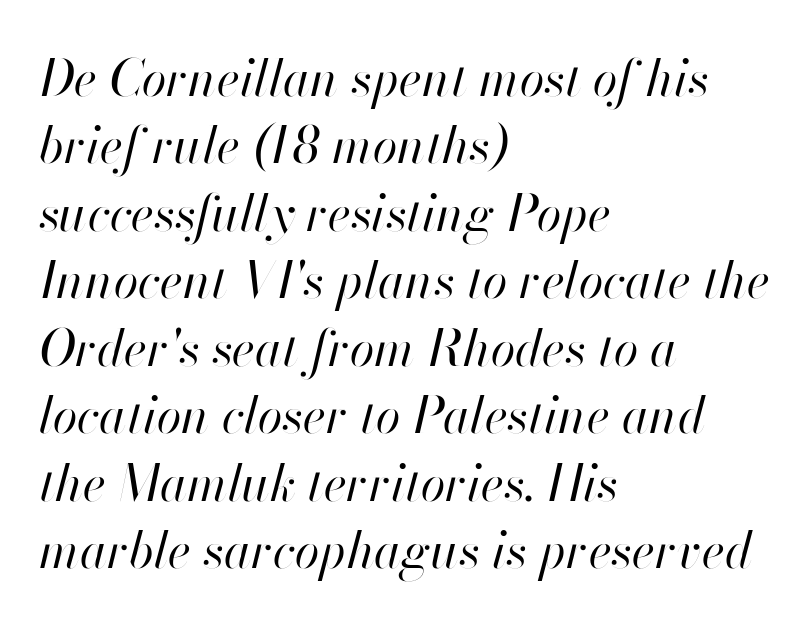
Q: Is the text bold? A: No.
Q: Is the text italic (slanted)? A: Yes, it leans right by about 13 degrees.
Q: Is the text underlined? A: No.
Q: How is the paragraph aligned? A: Left-aligned.
Q: Is the spacing between letters normal or unusually wide? A: Normal.
Q: Is the spacing between lines tight, normal or loose? A: Normal.
Q: Width (condensed, normal, or wide)? A: Normal.
Q: Stroke contrast? A: High.
Q: x-height? A: Small.
Q: Monospaced? A: No.
